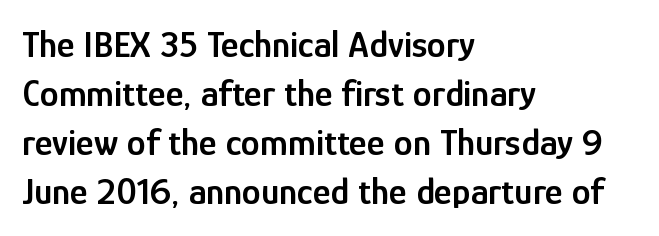
{"serif": "no", "italic": "no", "bold": "semi", "weight": "semibold", "width": "condensed", "stroke_contrast": "low", "x_height": "medium", "monospaced": "no", "underline": "no", "align": "left", "line_spacing": "normal", "line_spacing_ratio": 1.29, "letter_spacing": "normal", "letter_spacing_em": 0.0, "glyph_px": 38}
